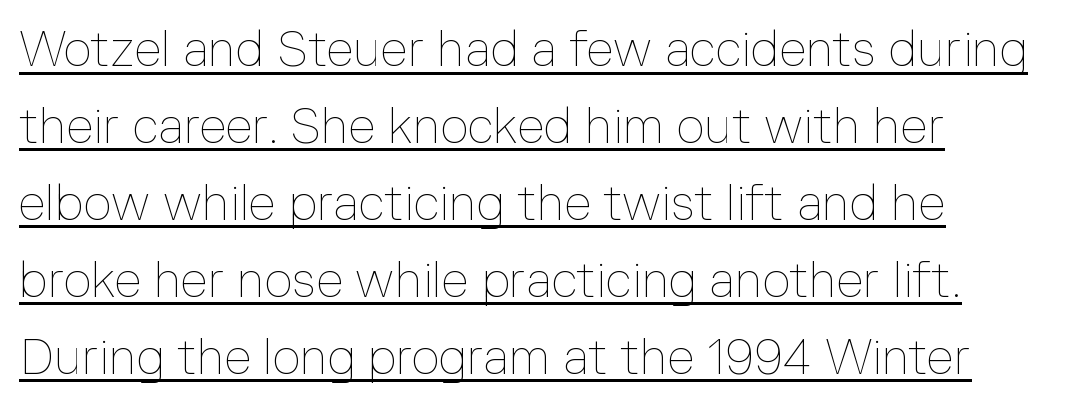
Q: Is the text bold? A: No.
Q: Is the text italic (slanted)? A: No, it is upright.
Q: Is the text underlined? A: Yes.
Q: How is the paragraph aligned? A: Left-aligned.
Q: Is the spacing between letters normal or unusually wide? A: Normal.
Q: Is the spacing between lines tight, normal or loose? A: Normal.
Q: Width (condensed, normal, or wide)? A: Normal.
Q: Stroke contrast? A: Low.
Q: x-height? A: Medium.
Q: Monospaced? A: No.
